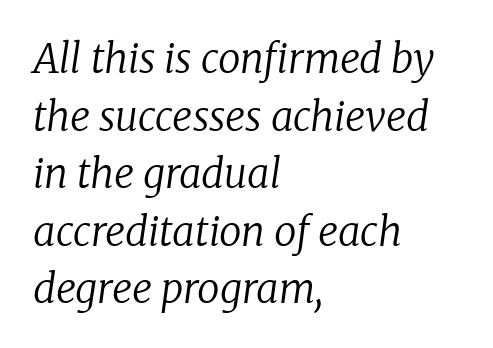
The image shows 40 px regular-weight serif type, italic (leaning right); set left-aligned, normal line spacing (1.44x), normal letter spacing, not underlined; low stroke contrast and a medium x-height.
